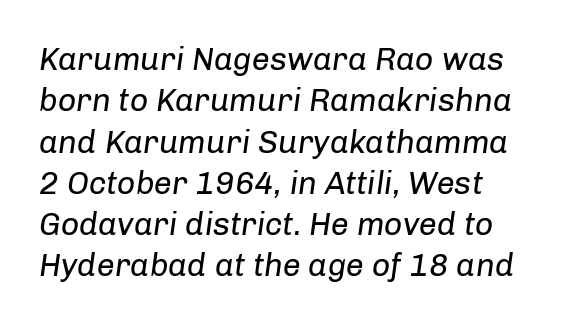
The image shows 32 px regular-weight type, italic (leaning right); set normal line spacing (1.29x), normal letter spacing, not underlined; low stroke contrast and a medium x-height.
